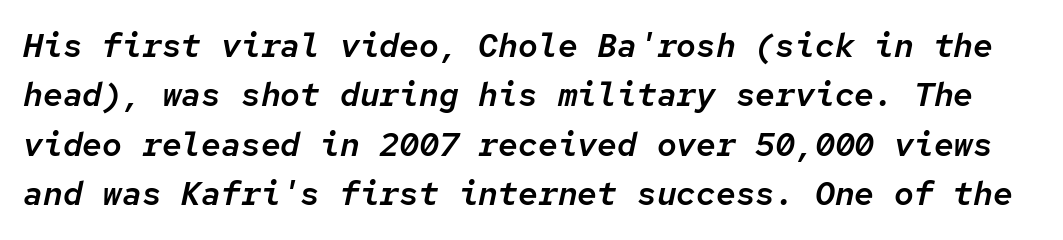
Q: Is the text italic (slanted)? A: Yes, it leans right by about 12 degrees.
Q: Is the text underlined? A: No.
Q: Is the spacing between letters normal or unusually wide? A: Normal.
Q: Is the spacing between lines tight, normal or loose? A: Normal.
Q: Width (condensed, normal, or wide)? A: Normal.
Q: Stroke contrast? A: Low.
Q: x-height? A: Medium.
Q: Monospaced? A: Yes.
